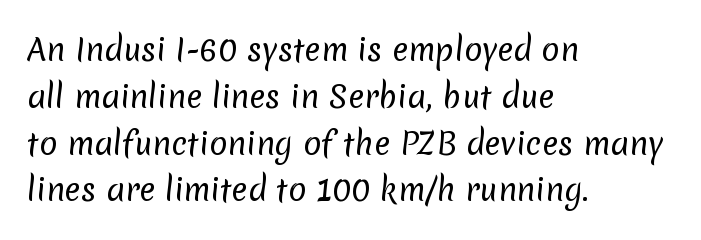
The image shows 30 px regular-weight sans-serif type; set left-aligned, normal line spacing (1.56x), normal letter spacing, not underlined; low stroke contrast and a medium x-height.
